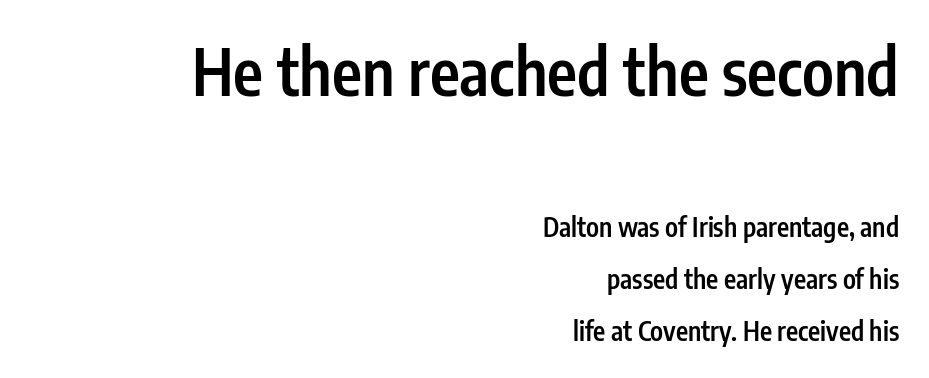
{"serif": "no", "italic": "no", "bold": "semi", "weight": "semibold", "width": "condensed", "stroke_contrast": "low", "x_height": "medium", "monospaced": "no", "underline": "no", "align": "right", "line_spacing": "loose", "line_spacing_ratio": 2.01, "letter_spacing": "normal", "letter_spacing_em": 0.0, "larger_block": "first", "size_ratio": 2.46, "glyph_px": 64}
